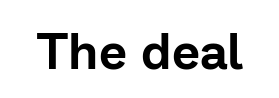
The image shows 50 px sans-serif type, upright; set normal letter spacing, not underlined; low stroke contrast and a medium x-height.
